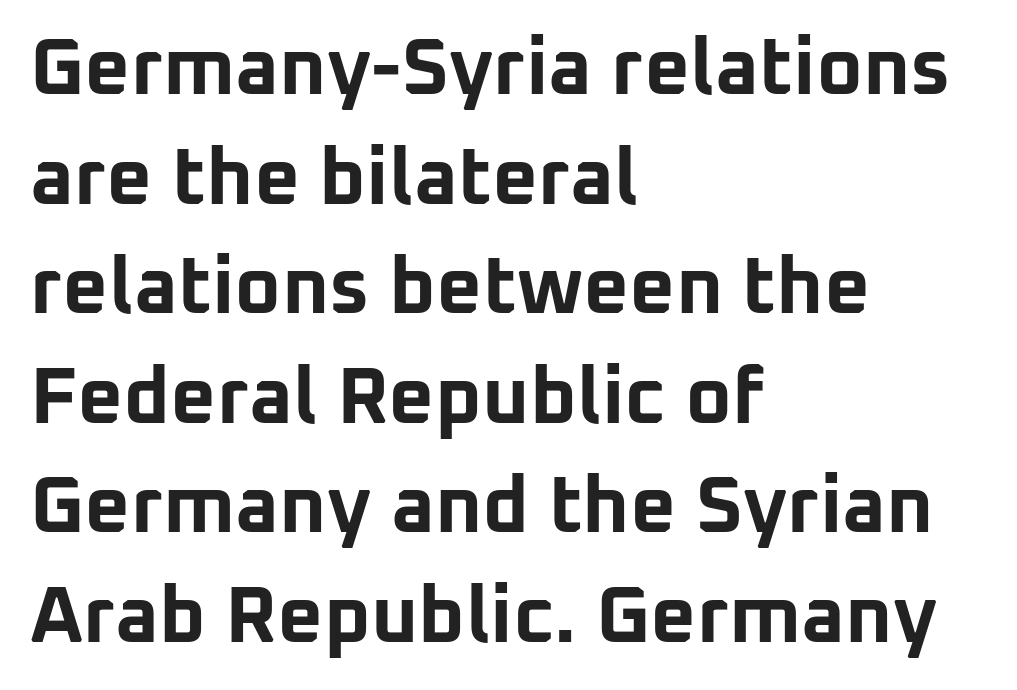
Q: Is the text bold? A: Yes.
Q: Is the text italic (slanted)? A: No, it is upright.
Q: Is the typeface a serif or a sans-serif typeface? A: Sans-serif.
Q: Is the text underlined? A: No.
Q: How is the paragraph aligned? A: Left-aligned.
Q: Is the spacing between letters normal or unusually wide? A: Normal.
Q: Is the spacing between lines tight, normal or loose? A: Normal.
Q: Width (condensed, normal, or wide)? A: Normal.
Q: Stroke contrast? A: Low.
Q: x-height? A: Medium.
Q: Monospaced? A: No.
